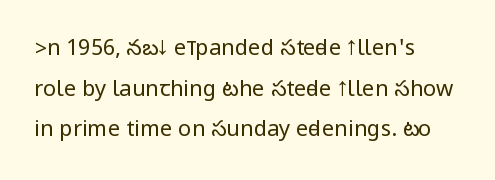
Tall strokes in this sample are plumb rather than angled. Anything drawn beneath the words? Only blank space. The line texture is even and compact thanks to regular tracking. Counters stay open thanks to moderate or lighter strokes. The typesetter chose a ragged-right arrangement here.
